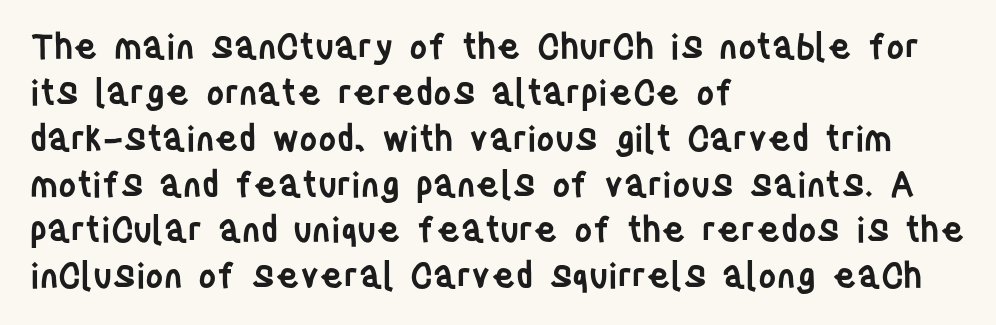
The image shows 35 px semibold, condensed sans-serif type, upright; set left-aligned, normal line spacing (1.31x), normal letter spacing, not underlined; low stroke contrast and a large x-height.
